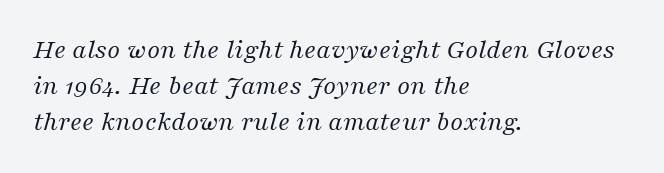
The type is set solid horizontally, with unmodified tracking. Does the leading feel generous? No, just average. Character widths vary here, with narrow letters taking less room than wide ones. A typesetter would mark this as italic. The passage shown is typeset with a serif family. Stem width sits at or under what a default text font uses.
